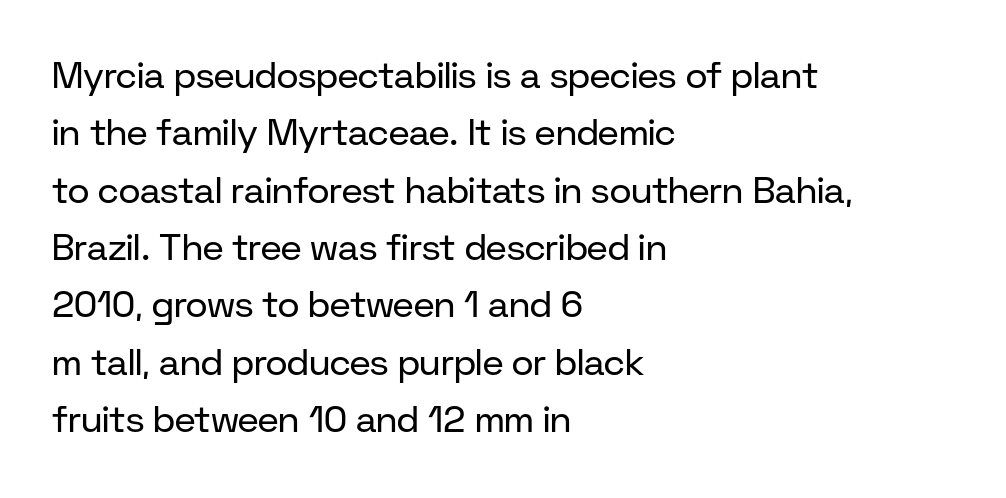
The image shows 37 px regular-weight sans-serif type, upright; set left-aligned, normal line spacing (1.55x), normal letter spacing, not underlined; low stroke contrast and a medium x-height.
